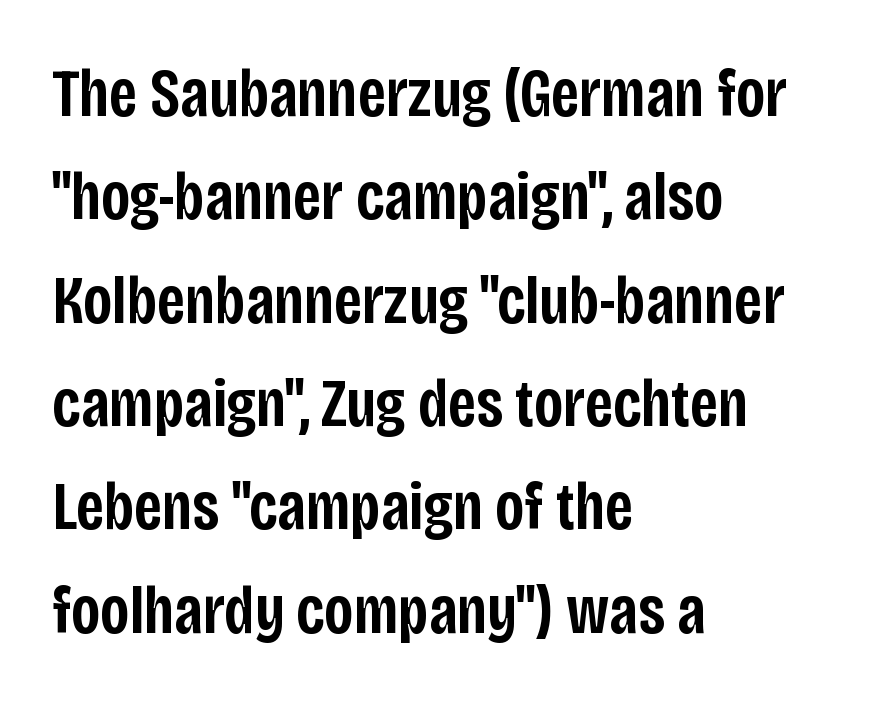
The image shows 68 px semibold, condensed sans-serif type, upright; set left-aligned, normal line spacing (1.52x), normal letter spacing, not underlined; low stroke contrast and a large x-height.
